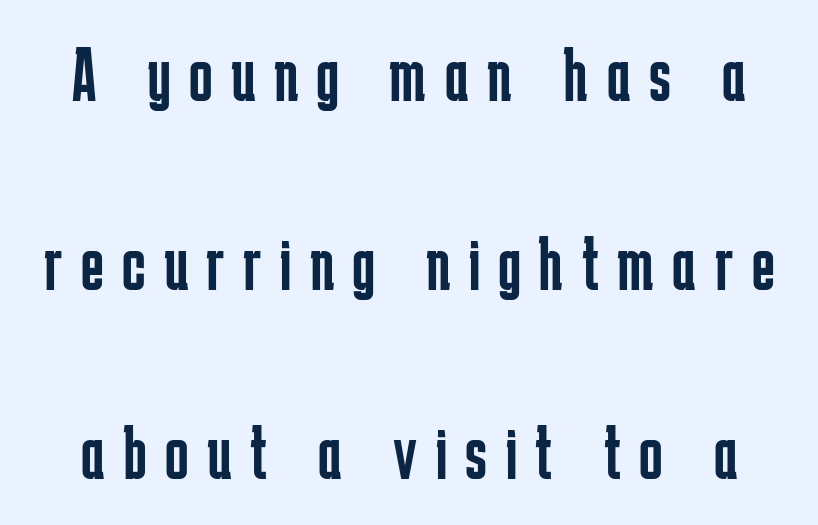
{"serif": "no", "italic": "no", "bold": "no", "weight": "regular", "width": "condensed", "stroke_contrast": "low", "x_height": "medium", "monospaced": "no", "underline": "no", "line_spacing": "loose", "line_spacing_ratio": 2.42, "letter_spacing": "wide", "letter_spacing_em": 0.24, "glyph_px": 78}
